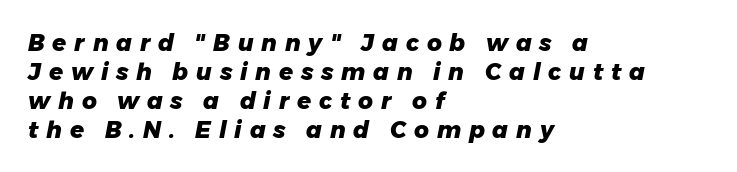
The image shows 23 px bold type, italic (leaning right); set left-aligned, normal line spacing (1.26x), unusually wide letter spacing (+0.34 em), not underlined.
